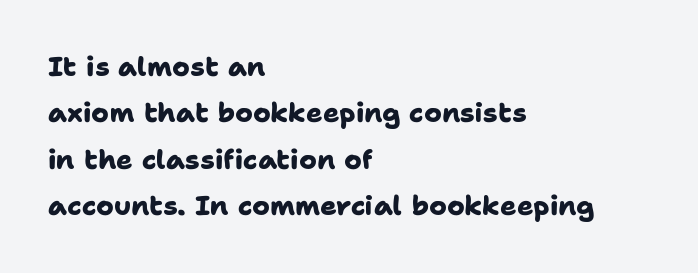
The image shows 27 px bold type; set left-aligned, line spacing 1.72x, normal letter spacing, not underlined.
